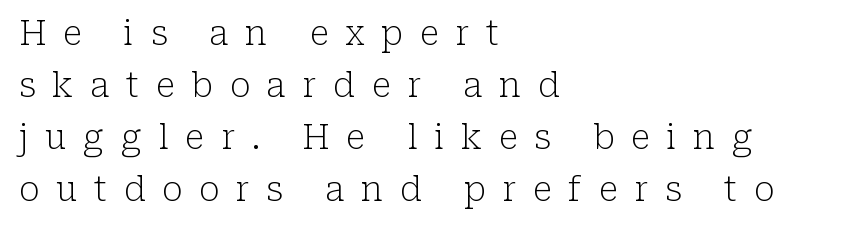
{"serif": "yes", "italic": "no", "bold": "no", "weight": "light", "width": "normal", "stroke_contrast": "low", "x_height": "medium", "monospaced": "no", "underline": "no", "align": "left", "line_spacing": "normal", "line_spacing_ratio": 1.53, "letter_spacing": "wide", "letter_spacing_em": 0.49, "glyph_px": 34}
